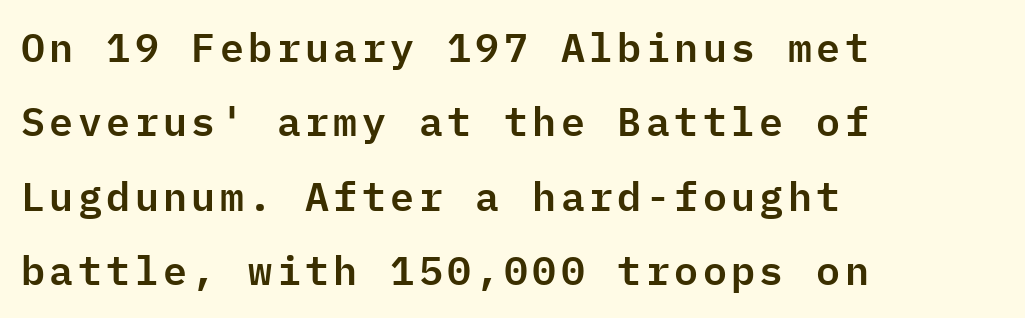
{"serif": "no", "italic": "no", "width": "normal", "stroke_contrast": "low", "x_height": "medium", "monospaced": "yes", "underline": "no", "align": "left", "line_spacing_ratio": 1.86, "glyph_px": 40}
